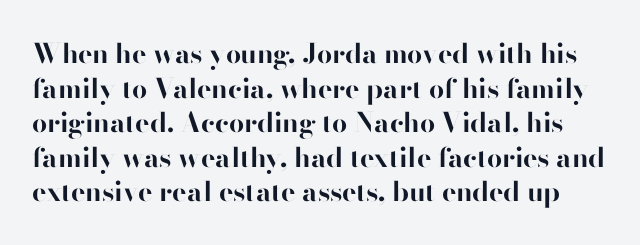
{"italic": "no", "bold": "yes", "underline": "no", "line_spacing": "normal", "line_spacing_ratio": 1.28, "letter_spacing": "normal", "letter_spacing_em": 0.0, "glyph_px": 27}
